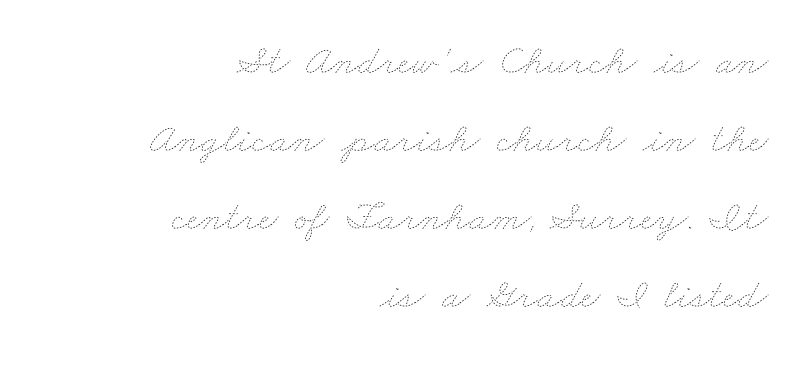
The letters look calm and open, with moderate or lighter stems. Line endings align vertically; line beginnings do not. These lines keep a tight, regular rhythm from letter to letter. Honestly, there is no underline to notice here at all.
